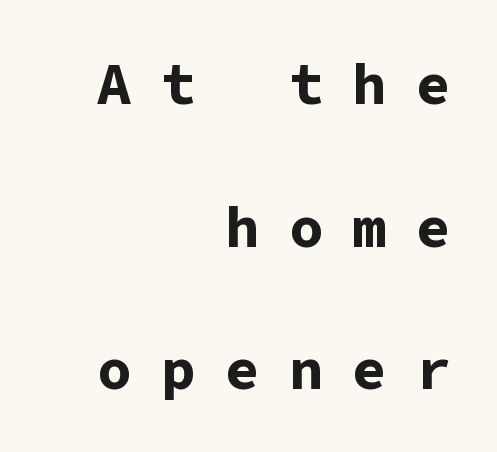
Q: Is the text bold? A: Yes.
Q: Is the text italic (slanted)? A: No, it is upright.
Q: Is the typeface a serif or a sans-serif typeface? A: Sans-serif.
Q: Is the text underlined? A: No.
Q: How is the paragraph aligned? A: Right-aligned.
Q: Is the spacing between letters normal or unusually wide? A: Unusually wide.
Q: Is the spacing between lines tight, normal or loose? A: Loose.
Q: Width (condensed, normal, or wide)? A: Normal.
Q: Stroke contrast? A: Low.
Q: x-height? A: Medium.
Q: Monospaced? A: Yes.
